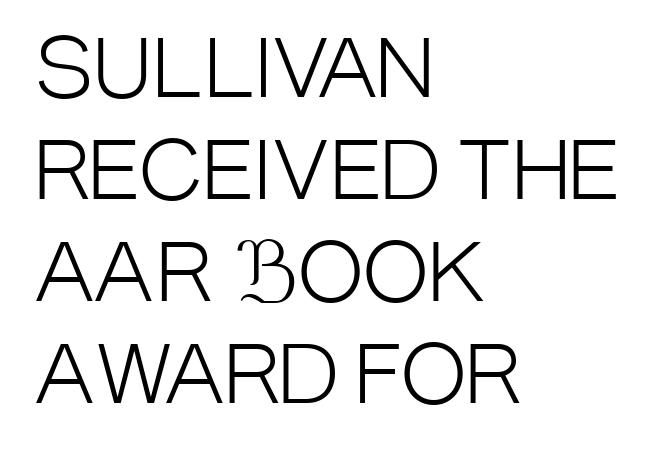
The image shows 79 px light, condensed sans-serif type, upright; set left-aligned, normal line spacing (1.29x), normal letter spacing, not underlined; low stroke contrast and a large x-height.
